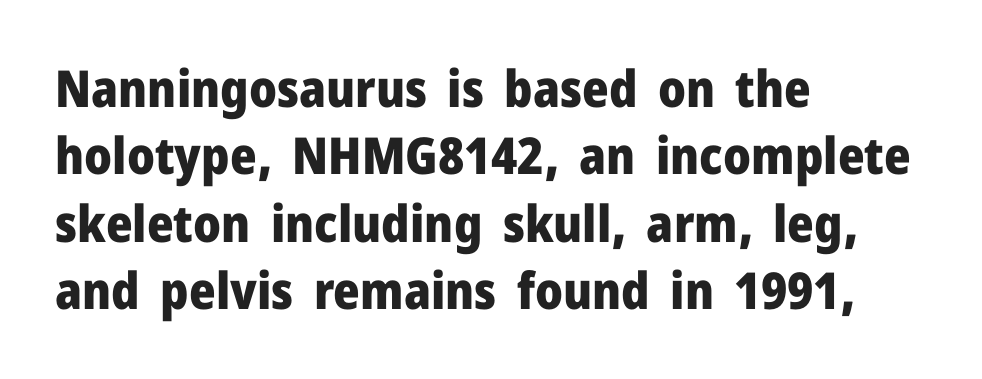
{"serif": "no", "italic": "no", "bold": "yes", "weight": "heavy", "width": "normal", "stroke_contrast": "low", "x_height": "medium", "monospaced": "no", "underline": "no", "align": "left", "line_spacing": "normal", "line_spacing_ratio": 1.32, "letter_spacing": "normal", "letter_spacing_em": 0.0, "glyph_px": 51}
